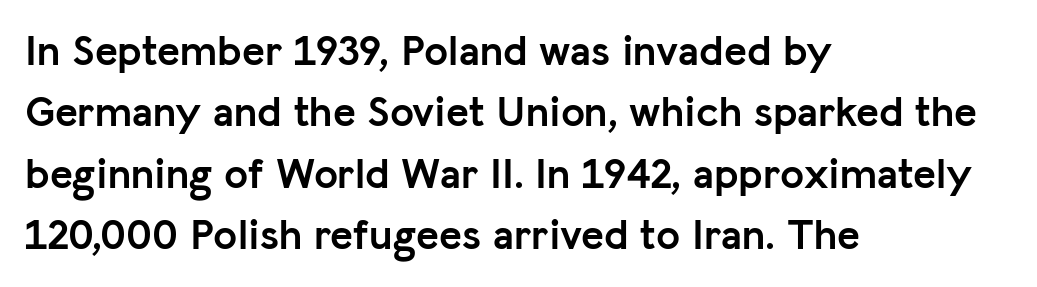
The foot of each line stays bare and open. Type style note: lacks serifs. The lettering stays uniformly vertical, giving the passage a roman look. Reading down the column, the eye jumps a familiar distance to each next line. These lines are rendered in a variable-pitch font. In CSS terms this would be text-align: left.
